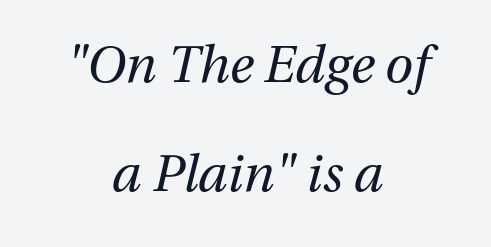
The image shows 51 px regular-weight type, italic (leaning right); set centered, loose line spacing (2.13x), normal letter spacing, not underlined; medium stroke contrast and a medium x-height.
